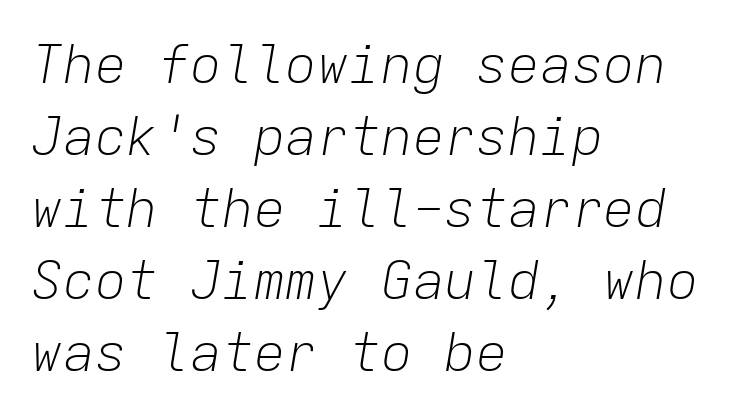
Do the characters align in a grid? Yes, the font is monospaced. Would a proofreader flag this as italicized? Yes. Words float on clear page, feet unadorned. The vertical gap from one line to the next is medium. Weight: regular or lighter. Nothing unusual about the tracking: characters are spaced as the font intends.
